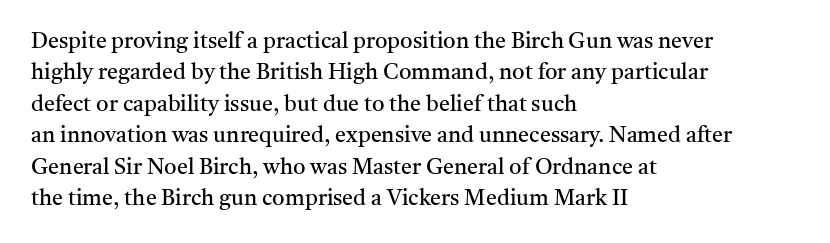
Q: Is the text bold? A: No.
Q: Is the text italic (slanted)? A: No, it is upright.
Q: Is the text underlined? A: No.
Q: How is the paragraph aligned? A: Left-aligned.
Q: Is the spacing between letters normal or unusually wide? A: Normal.
Q: Is the spacing between lines tight, normal or loose? A: Normal.
